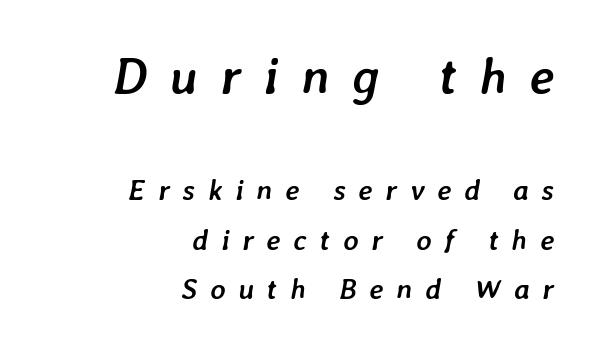
{"italic": "yes", "lean": "right", "slant_degrees": 7, "bold": "yes", "weight": "semibold", "width": "normal", "stroke_contrast": "low", "x_height": "medium", "monospaced": "no", "underline": "no", "align": "right", "line_spacing": "normal", "line_spacing_ratio": 1.7, "letter_spacing": "wide", "letter_spacing_em": 0.44, "larger_block": "first", "size_ratio": 1.76, "glyph_px": 51}
